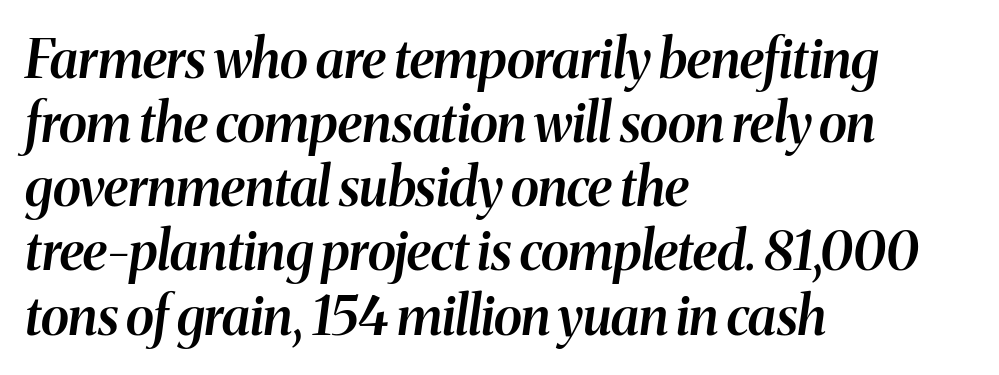
{"italic": "yes", "lean": "right", "slant_degrees": 8, "bold": "semi", "weight": "semibold", "width": "normal", "stroke_contrast": "medium", "x_height": "medium", "monospaced": "no", "underline": "no", "align": "left", "line_spacing_ratio": 1.21, "letter_spacing": "normal", "letter_spacing_em": 0.0, "glyph_px": 53}
